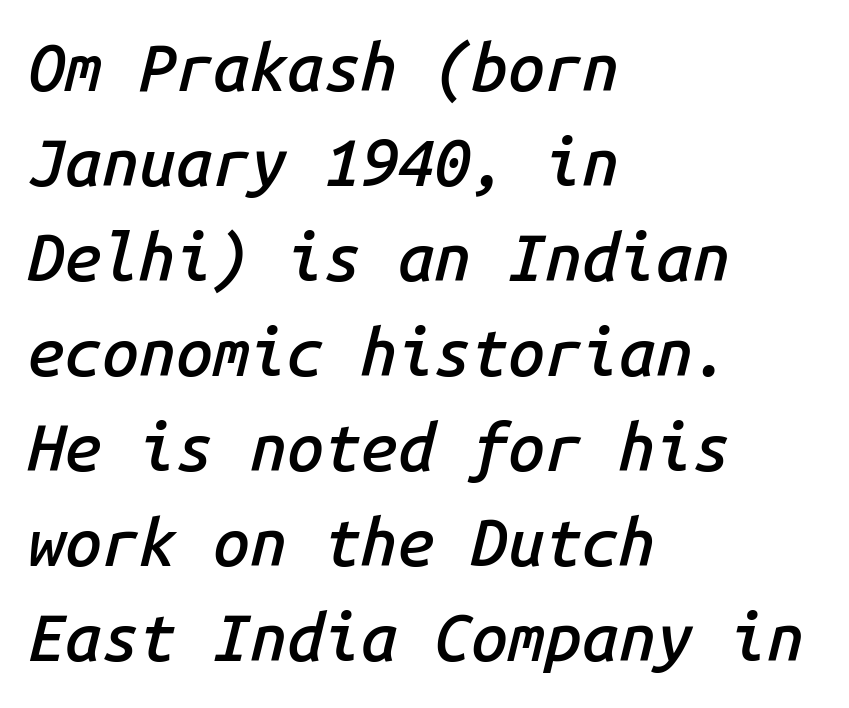
{"italic": "yes", "lean": "right", "slant_degrees": 14, "bold": "semi", "weight": "semibold", "width": "normal", "stroke_contrast": "low", "x_height": "medium", "monospaced": "yes", "underline": "no", "align": "left", "line_spacing": "normal", "line_spacing_ratio": 1.44, "letter_spacing": "normal", "letter_spacing_em": 0.0, "glyph_px": 66}
